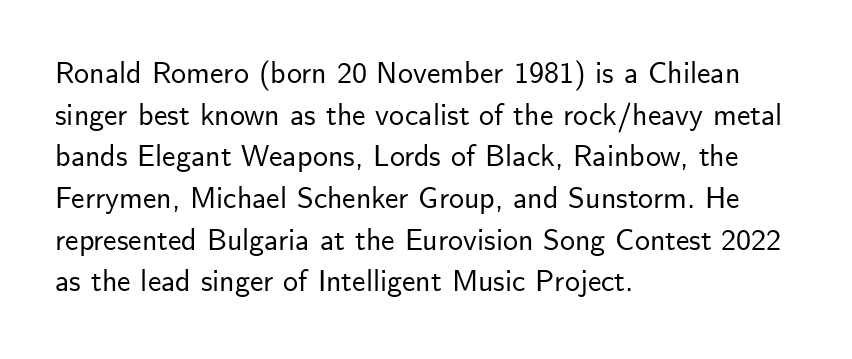
The image shows 30 px sans-serif type, upright; set left-aligned, normal line spacing (1.39x), normal letter spacing, not underlined; low stroke contrast and a small x-height.
